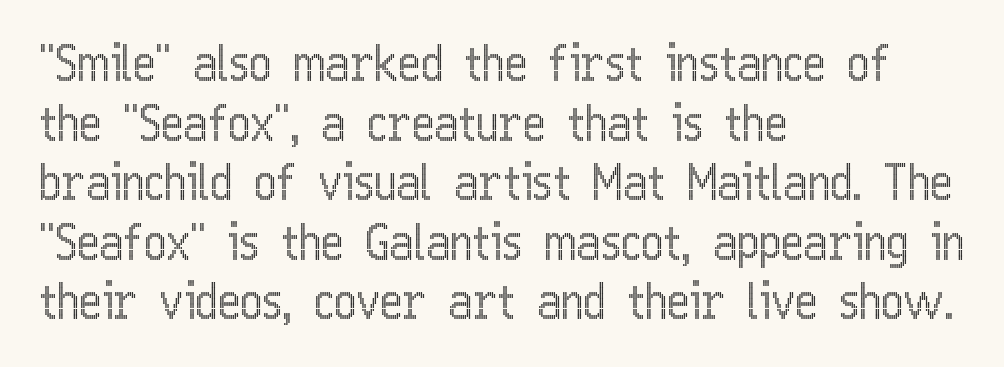
The image shows 48 px condensed type, upright; set left-aligned, line spacing 1.24x, normal letter spacing, not underlined; a medium x-height.
